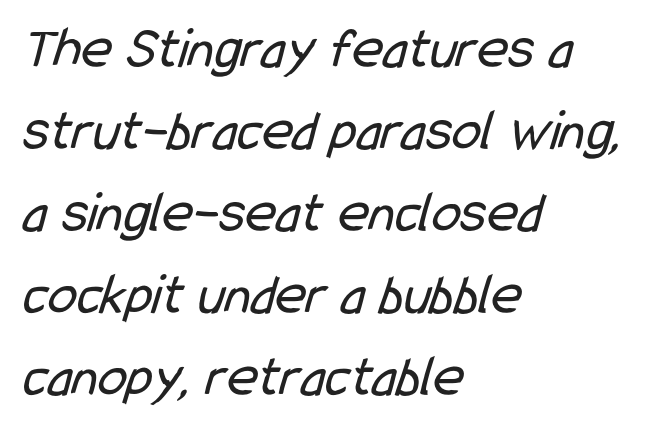
Q: Is the text bold? A: No.
Q: Is the typeface a serif or a sans-serif typeface? A: Sans-serif.
Q: Is the text underlined? A: No.
Q: How is the paragraph aligned? A: Left-aligned.
Q: Is the spacing between letters normal or unusually wide? A: Normal.
Q: Is the spacing between lines tight, normal or loose? A: Normal.
Q: Width (condensed, normal, or wide)? A: Condensed.
Q: Stroke contrast? A: Low.
Q: x-height? A: Medium.
Q: Monospaced? A: No.
